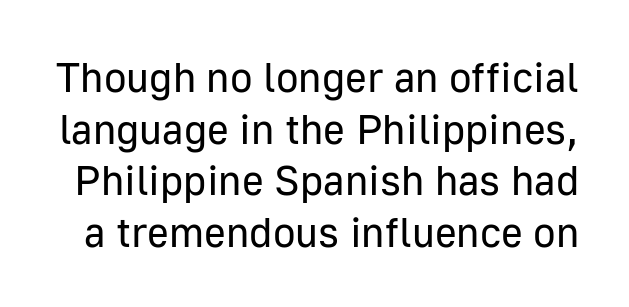
No letter is thick-stroked: the sample isn't bold. Posture: upright roman. Clear beneath every line of the passage. This sample uses a sans-serif face. The passage shown is typed in a proportional face where columns would drift.
